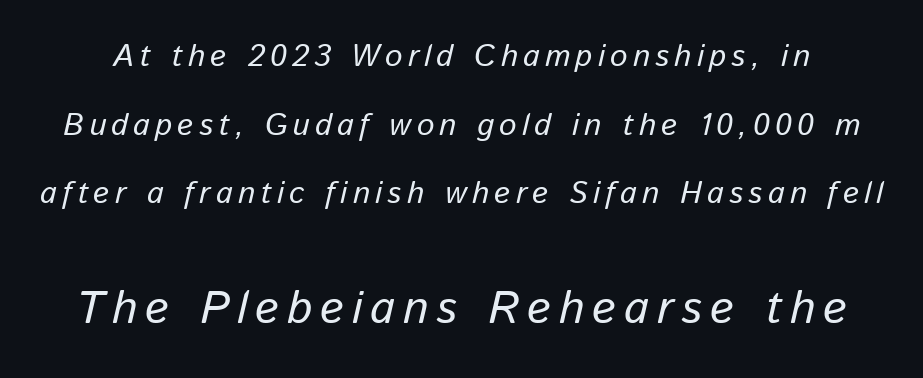
Type without underlining. The emphasis by scale lands on block number two, below. Here the designer chose a conventional face with non-uniform glyph widths. A light-to-regular cut is what we see here. Style check: oblique. Regarding leading, the lines here are spaced well apart.
